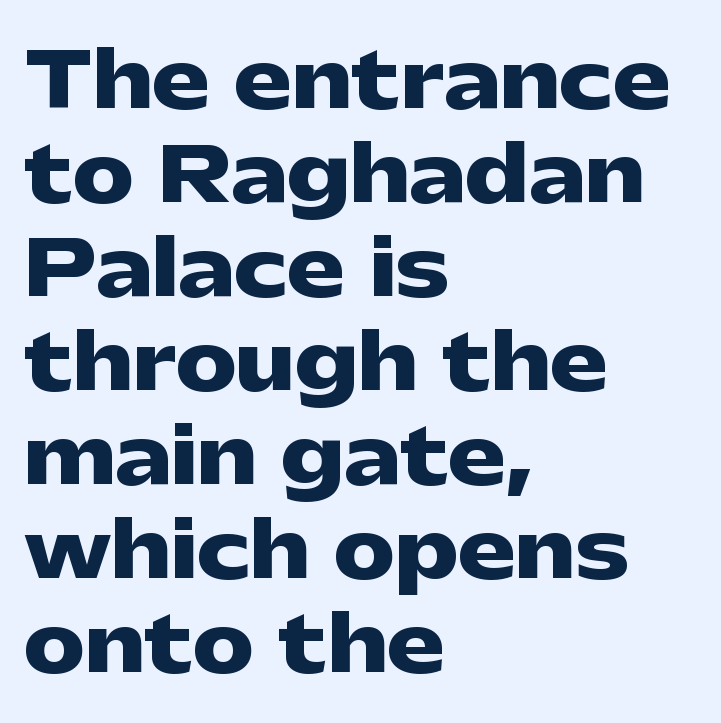
{"serif": "no", "italic": "no", "bold": "yes", "weight": "heavy", "width": "wide", "stroke_contrast": "low", "x_height": "medium", "monospaced": "no", "underline": "no", "align": "left", "line_spacing_ratio": 1.22, "letter_spacing": "normal", "letter_spacing_em": 0.0, "glyph_px": 77}
